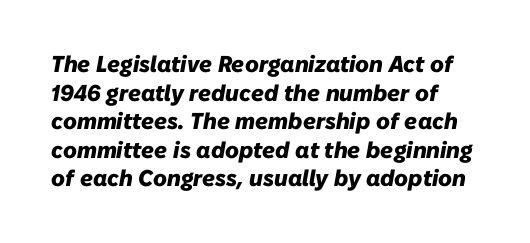
The passage shown has conventional tracking throughout. The area under the type is left untouched. Compared with an ordinary text face, these strokes are far heavier — a full bold. When letters slant like this, we call the style italic.
